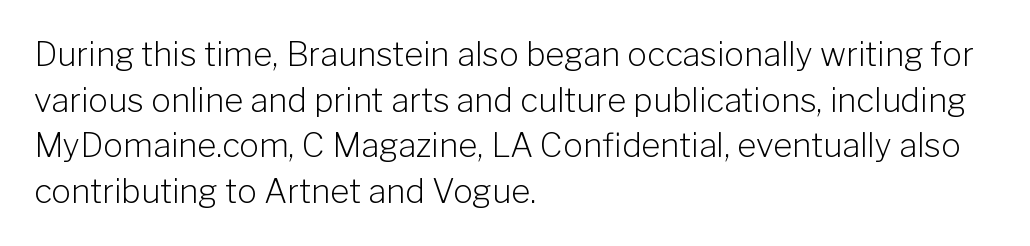
Q: Is the text bold? A: No.
Q: Is the text italic (slanted)? A: No, it is upright.
Q: Is the typeface a serif or a sans-serif typeface? A: Sans-serif.
Q: Is the text underlined? A: No.
Q: How is the paragraph aligned? A: Left-aligned.
Q: Is the spacing between letters normal or unusually wide? A: Normal.
Q: Is the spacing between lines tight, normal or loose? A: Normal.
Q: Width (condensed, normal, or wide)? A: Normal.
Q: Stroke contrast? A: Low.
Q: x-height? A: Medium.
Q: Monospaced? A: No.
